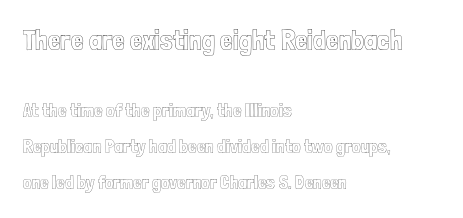
{"italic": "no", "width": "condensed", "x_height": "medium", "monospaced": "no", "underline": "no", "align": "left", "line_spacing": "loose", "line_spacing_ratio": 1.91, "letter_spacing": "normal", "letter_spacing_em": 0.0, "larger_block": "first", "size_ratio": 1.47, "glyph_px": 28}
